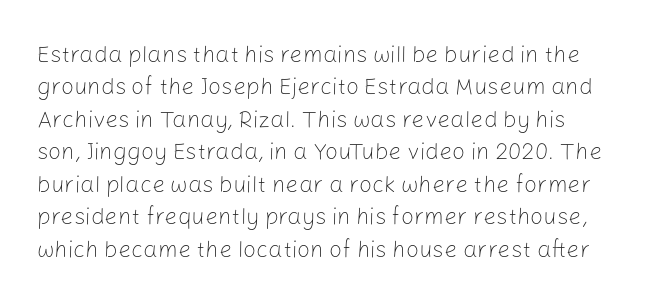
Q: Is the text bold? A: No.
Q: Is the text italic (slanted)? A: No, it is upright.
Q: Is the text underlined? A: No.
Q: Is the spacing between letters normal or unusually wide? A: Normal.
Q: Is the spacing between lines tight, normal or loose? A: Normal.
